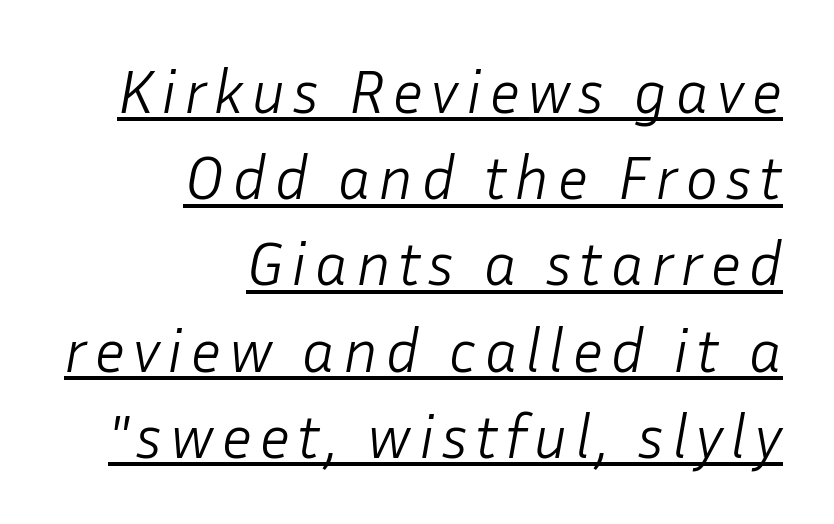
Q: Is the text bold? A: No.
Q: Is the text italic (slanted)? A: Yes, it leans right by about 10 degrees.
Q: Is the text underlined? A: Yes.
Q: How is the paragraph aligned? A: Right-aligned.
Q: Is the spacing between lines tight, normal or loose? A: Normal.
Q: Width (condensed, normal, or wide)? A: Normal.
Q: Stroke contrast? A: Low.
Q: x-height? A: Medium.
Q: Monospaced? A: No.
